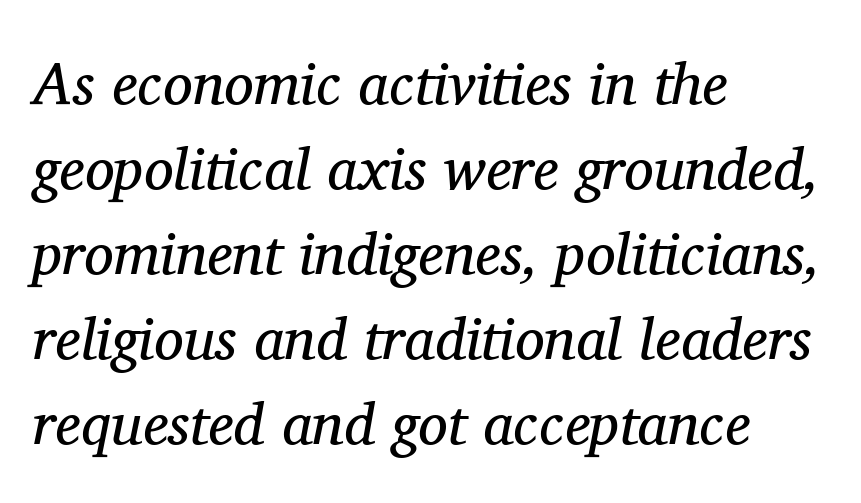
{"serif": "yes", "italic": "yes", "lean": "right", "slant_degrees": 11, "bold": "no", "weight": "regular", "width": "normal", "stroke_contrast": "medium", "x_height": "medium", "monospaced": "no", "underline": "no", "align": "left", "line_spacing": "normal", "line_spacing_ratio": 1.44, "letter_spacing": "normal", "letter_spacing_em": 0.0, "glyph_px": 59}
